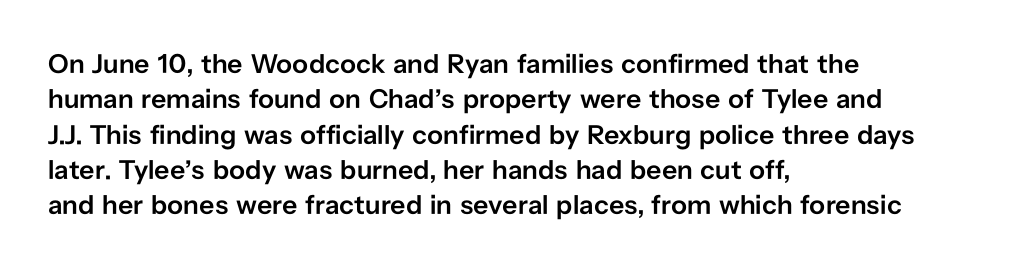
{"italic": "no", "bold": "semi", "underline": "no", "align": "left", "line_spacing": "normal", "line_spacing_ratio": 1.31, "letter_spacing": "normal", "letter_spacing_em": 0.0, "glyph_px": 27}
